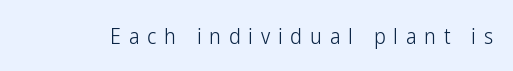
The image shows 22 px text type, upright; set unusually wide letter spacing (+0.35 em), not underlined.
